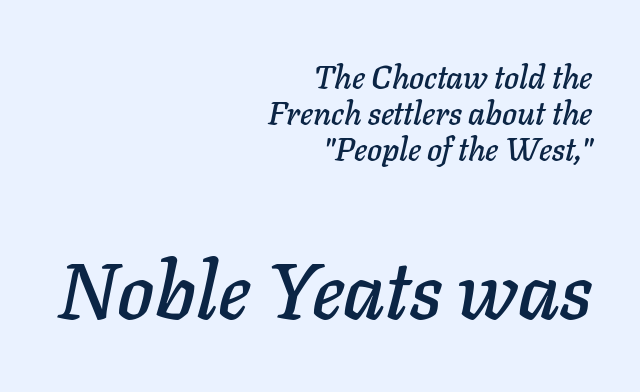
The image shows 79 px text type, italic (leaning right); set right-aligned, tight line spacing (1.13x), normal letter spacing, not underlined; the second (bottom) block is 2.47x larger; low stroke contrast and a medium x-height.
